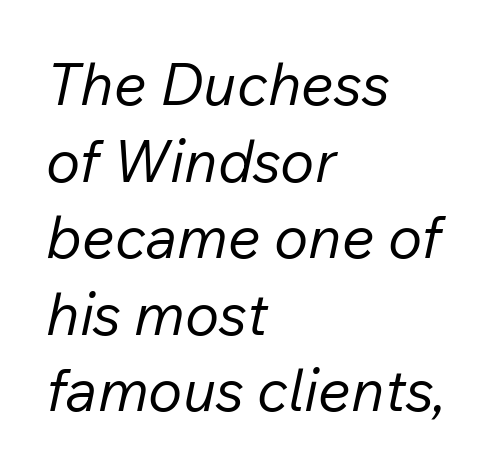
Q: Is the text bold? A: No.
Q: Is the text italic (slanted)? A: Yes, it leans right by about 12 degrees.
Q: Is the text underlined? A: No.
Q: How is the paragraph aligned? A: Left-aligned.
Q: Is the spacing between letters normal or unusually wide? A: Normal.
Q: Is the spacing between lines tight, normal or loose? A: Normal.
Q: Width (condensed, normal, or wide)? A: Normal.
Q: Stroke contrast? A: Low.
Q: x-height? A: Medium.
Q: Monospaced? A: No.
